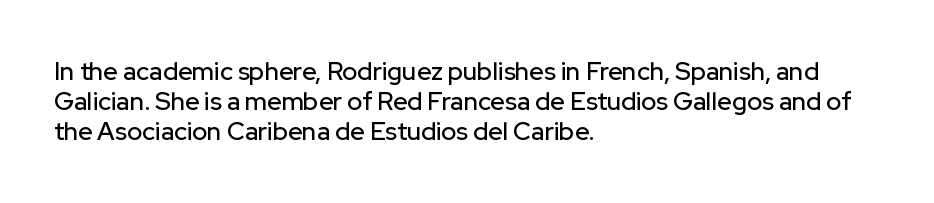
Q: Is the text italic (slanted)? A: No, it is upright.
Q: Is the text underlined? A: No.
Q: How is the paragraph aligned? A: Left-aligned.
Q: Is the spacing between letters normal or unusually wide? A: Normal.
